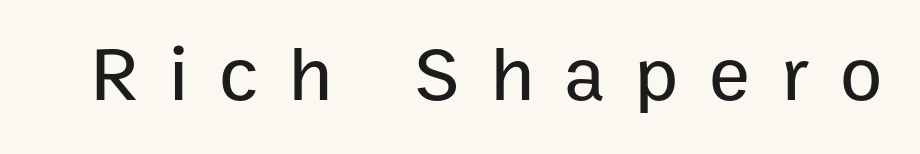
The image shows 77 px sans-serif type, upright; set unusually wide letter spacing (+0.4 em), not underlined; low stroke contrast and a medium x-height.
